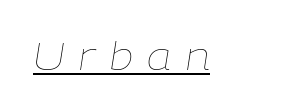
{"italic": "yes", "lean": "right", "slant_degrees": 9, "bold": "no", "weight": "thin", "width": "normal", "stroke_contrast": "low", "x_height": "medium", "monospaced": "no", "underline": "yes", "letter_spacing": "wide", "letter_spacing_em": 0.36, "glyph_px": 38}
